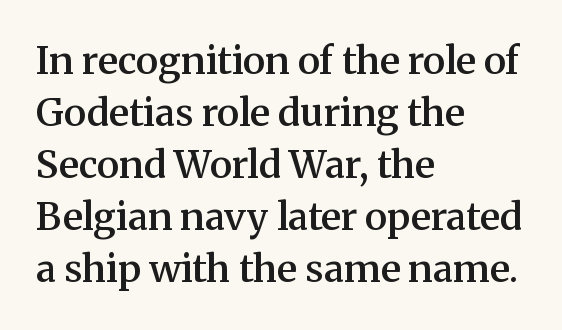
Q: Is the text bold? A: Semi-bold.
Q: Is the text italic (slanted)? A: No, it is upright.
Q: Is the typeface a serif or a sans-serif typeface? A: Serif.
Q: Is the text underlined? A: No.
Q: How is the paragraph aligned? A: Left-aligned.
Q: Is the spacing between letters normal or unusually wide? A: Normal.
Q: Is the spacing between lines tight, normal or loose? A: Normal.
Q: Width (condensed, normal, or wide)? A: Normal.
Q: Stroke contrast? A: Medium.
Q: x-height? A: Medium.
Q: Monospaced? A: No.
